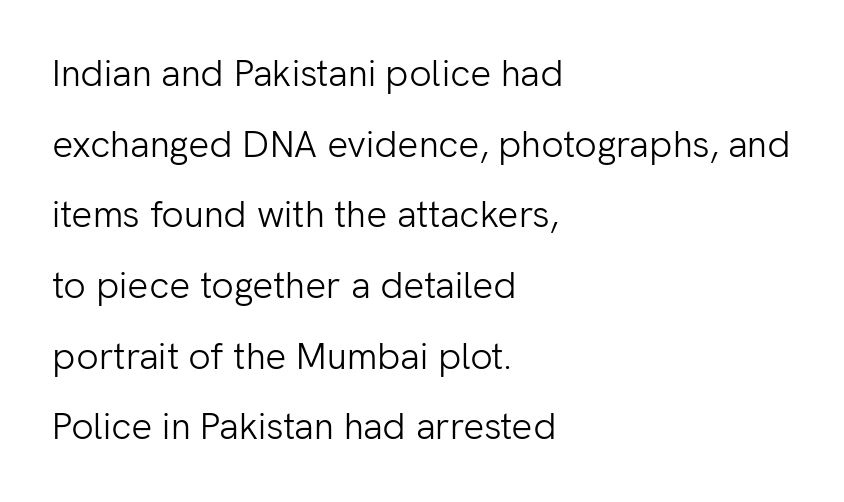
The image shows 37 px light sans-serif type, upright; set left-aligned, loose line spacing (1.91x), normal letter spacing, not underlined; low stroke contrast and a medium x-height.
